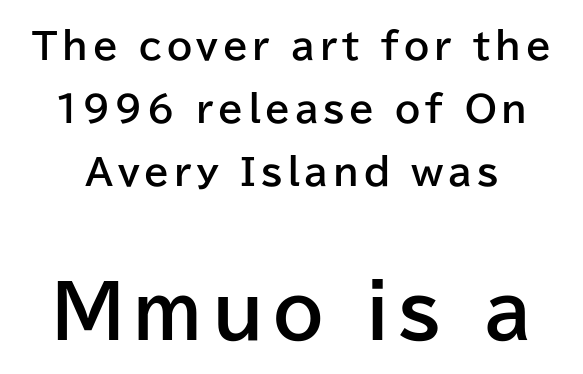
Q: Is the text bold? A: Yes.
Q: Is the text italic (slanted)? A: No, it is upright.
Q: Is the typeface a serif or a sans-serif typeface? A: Sans-serif.
Q: Is the text underlined? A: No.
Q: Which block of text is set in a larger size, the first (top) or the second (bottom)? A: The second (bottom) one.
Q: Width (condensed, normal, or wide)? A: Normal.
Q: Stroke contrast? A: Low.
Q: x-height? A: Medium.
Q: Monospaced? A: No.
